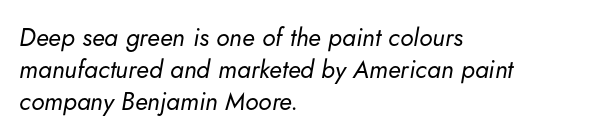
These lines sit exactly where default settings would place them. The rendering keeps characters at their native spacing. Decoration check: the copy has no underline. Vertical stems look standard width or narrower in stroke.
